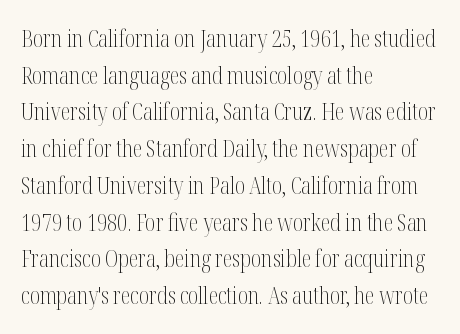
Standard letterfit; no display-style spreading of the glyphs. No chunkiness to these letters — they're not bold. This is roman type, the default non-slanted kind. Does the copy run flush right? No — it runs flush left.
